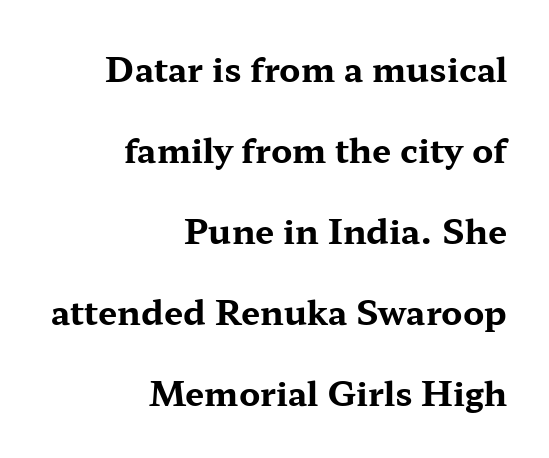
The image shows 34 px bold, wide serif type, upright; set right-aligned, loose line spacing (2.38x), normal letter spacing, not underlined; medium stroke contrast and a medium x-height.
